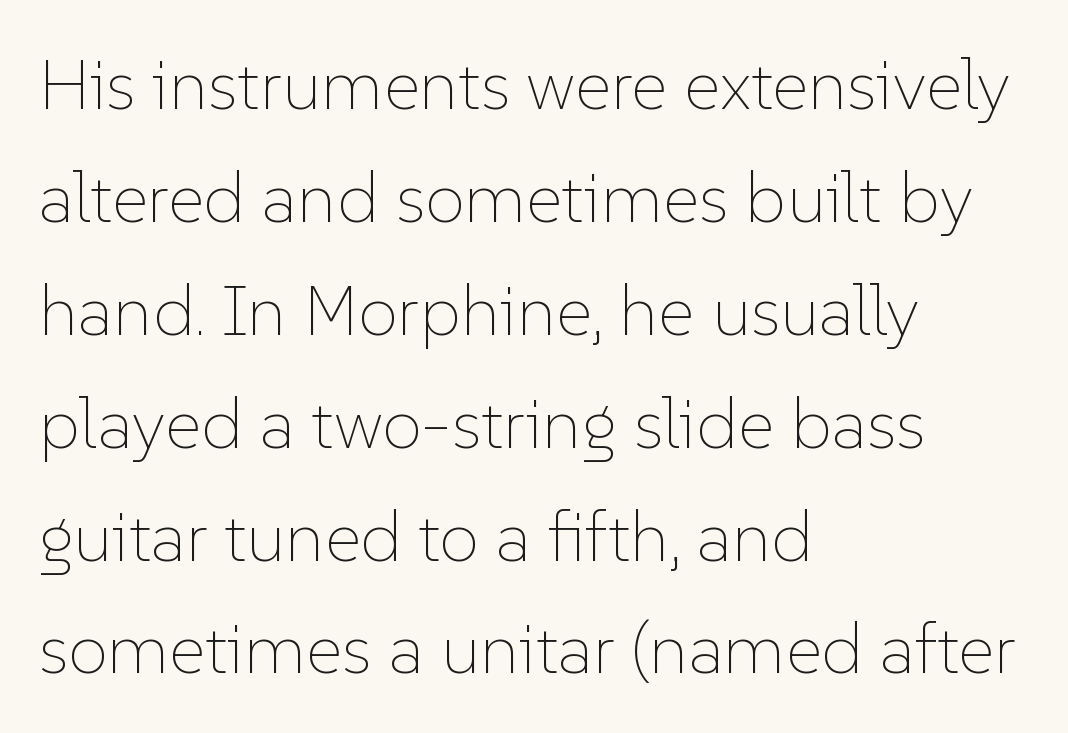
Q: Is the text bold? A: No.
Q: Is the text italic (slanted)? A: No, it is upright.
Q: Is the text underlined? A: No.
Q: How is the paragraph aligned? A: Left-aligned.
Q: Is the spacing between letters normal or unusually wide? A: Normal.
Q: Is the spacing between lines tight, normal or loose? A: Normal.
Q: Width (condensed, normal, or wide)? A: Normal.
Q: Stroke contrast? A: Low.
Q: x-height? A: Medium.
Q: Monospaced? A: No.
